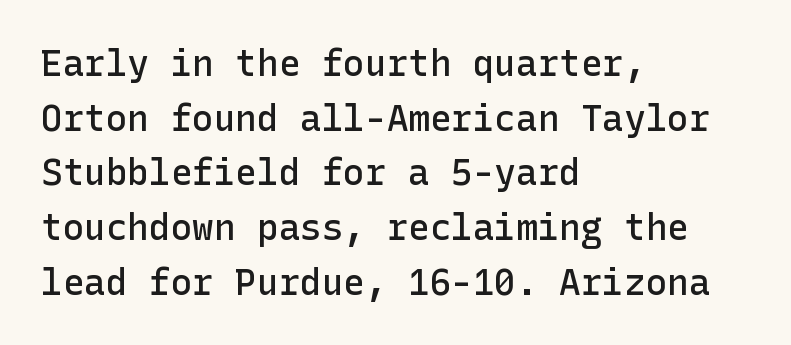
The image shows 36 px semibold sans-serif type, upright; set left-aligned, normal line spacing (1.52x), normal letter spacing, not underlined; low stroke contrast and a medium x-height.
